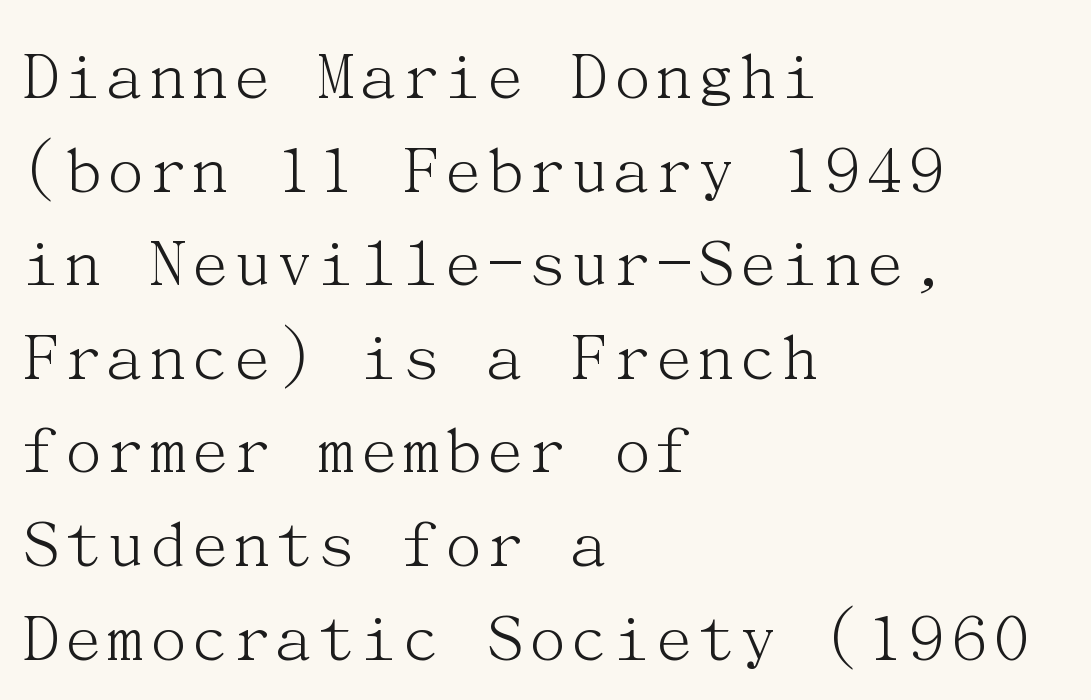
{"serif": "yes", "italic": "no", "bold": "no", "weight": "light", "width": "normal", "stroke_contrast": "medium", "x_height": "medium", "underline": "no", "align": "left", "line_spacing": "normal", "line_spacing_ratio": 1.3, "letter_spacing": "normal", "letter_spacing_em": 0.0, "glyph_px": 72}
